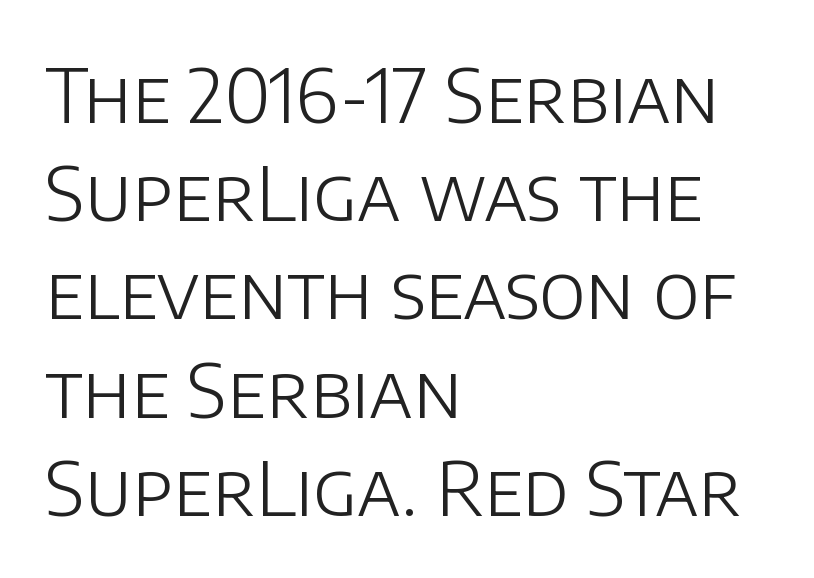
Q: Is the text bold? A: No.
Q: Is the text italic (slanted)? A: No, it is upright.
Q: Is the typeface a serif or a sans-serif typeface? A: Sans-serif.
Q: Is the text underlined? A: No.
Q: How is the paragraph aligned? A: Left-aligned.
Q: Is the spacing between letters normal or unusually wide? A: Normal.
Q: Is the spacing between lines tight, normal or loose? A: Normal.
Q: Width (condensed, normal, or wide)? A: Normal.
Q: Stroke contrast? A: Low.
Q: x-height? A: Large.
Q: Monospaced? A: No.
